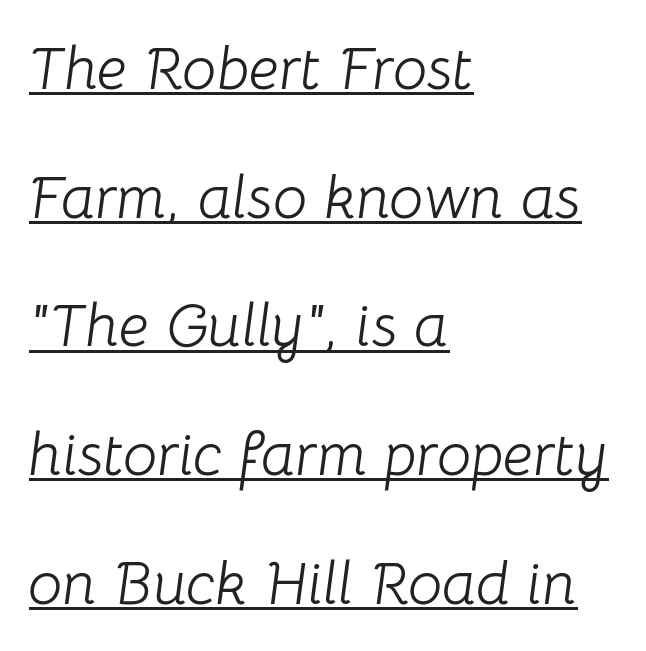
{"italic": "yes", "lean": "right", "slant_degrees": 8, "bold": "no", "weight": "light", "width": "normal", "stroke_contrast": "low", "x_height": "medium", "monospaced": "no", "underline": "yes", "align": "left", "line_spacing": "loose", "line_spacing_ratio": 2.11, "letter_spacing": "normal", "letter_spacing_em": 0.0, "glyph_px": 61}
